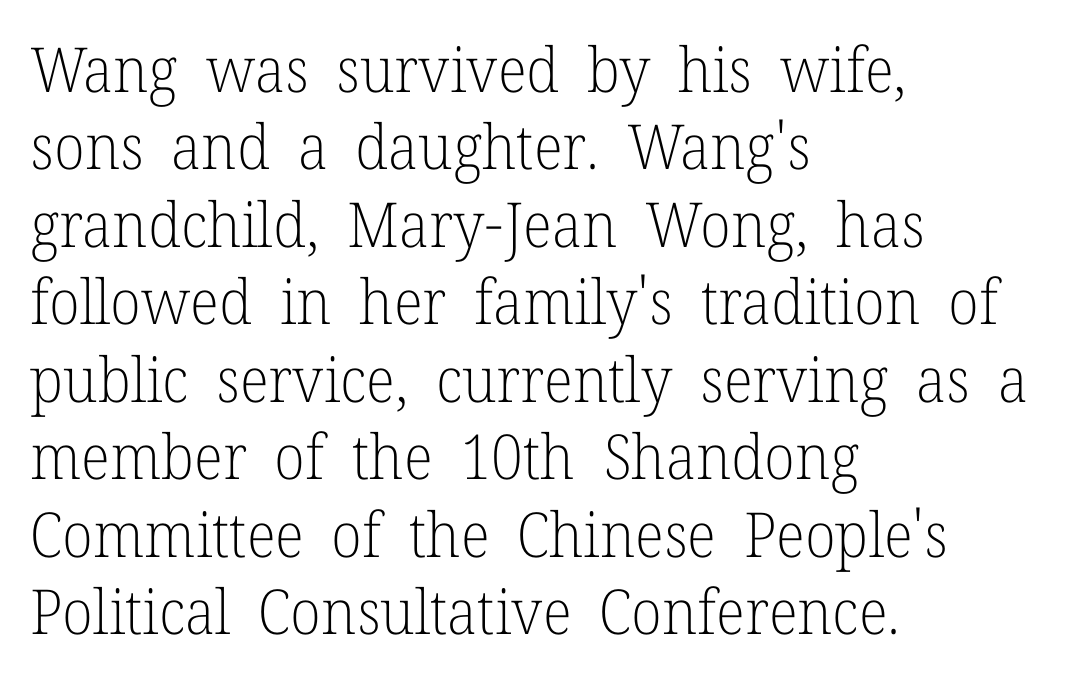
The glyphs in this specimen are seriffed. The font sits on the lighter half of the weight spectrum, regular included. The rag falls on the right side of this text block. Looks like regular typesetting: each glyph gets only the width it needs. These lines sit exactly where default settings would place them.
